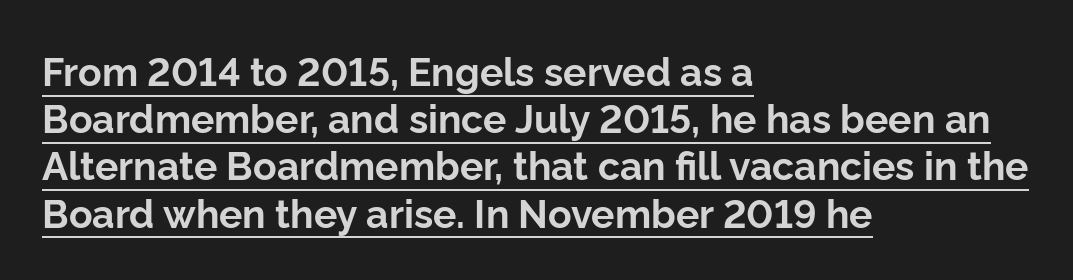
Every stem runs plumb, perpendicular to the baseline. What kind of face is this? One without serifs — a sans. Left-aligned paragraph, ragged on the right. Character widths vary here, with narrow letters taking less room than wide ones.
